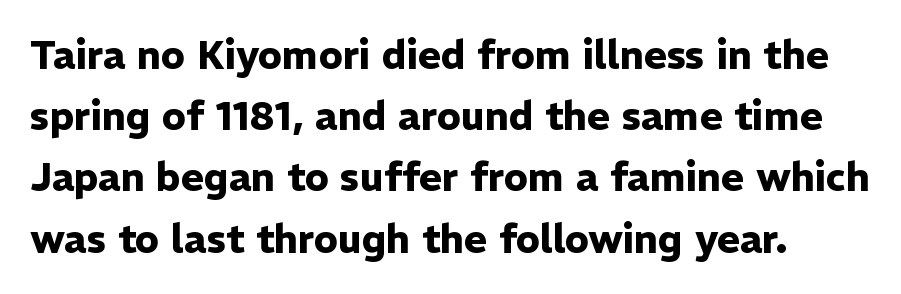
What weight is shown? A full bold with thick strokes. Is this a fixed-width face? No — the glyphs have proportional, varying widths. The space beneath each line is pristine and unruled. Examine the stroke ends and you'll find no serifs. You can tell it's not italic because the verticals are truly vertical.
